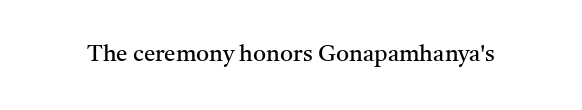
Q: Is the text bold? A: No.
Q: Is the text italic (slanted)? A: No, it is upright.
Q: Is the text underlined? A: No.
Q: Is the spacing between letters normal or unusually wide? A: Normal.
